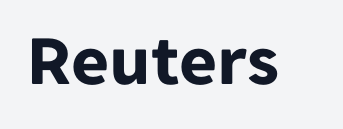
Q: Is the text bold? A: Yes.
Q: Is the text italic (slanted)? A: No, it is upright.
Q: Is the typeface a serif or a sans-serif typeface? A: Sans-serif.
Q: Is the text underlined? A: No.
Q: Is the spacing between letters normal or unusually wide? A: Normal.
Q: Width (condensed, normal, or wide)? A: Normal.
Q: Stroke contrast? A: Low.
Q: x-height? A: Medium.
Q: Monospaced? A: No.
